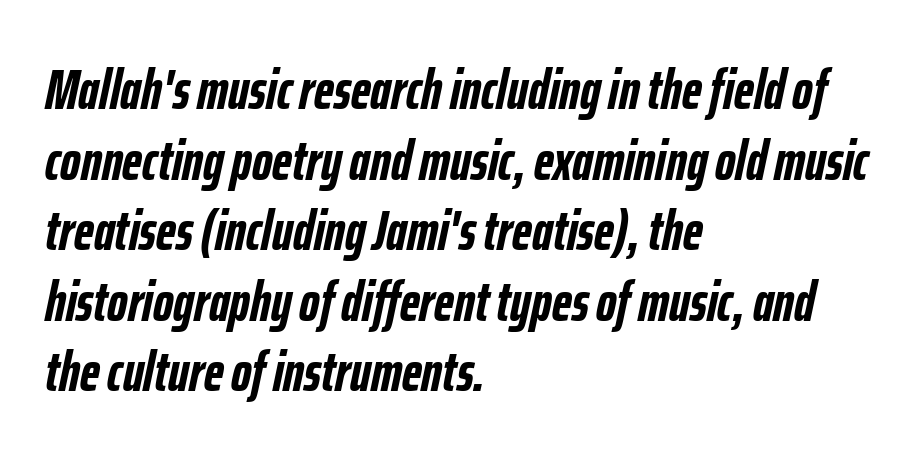
The image shows 56 px semibold, condensed type, italic (leaning right); set left-aligned, normal line spacing (1.26x), normal letter spacing, not underlined; low stroke contrast and a medium x-height.
